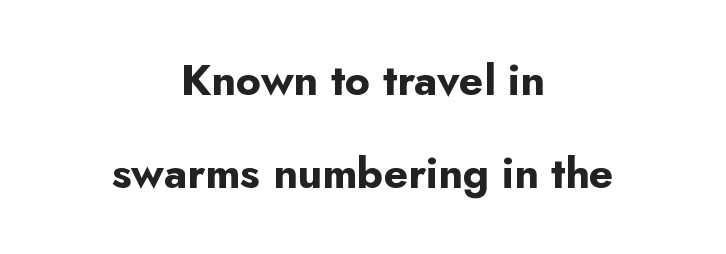
The image shows 43 px bold sans-serif type, upright; set centered, loose line spacing (2.17x), normal letter spacing, not underlined; low stroke contrast and a small x-height.
